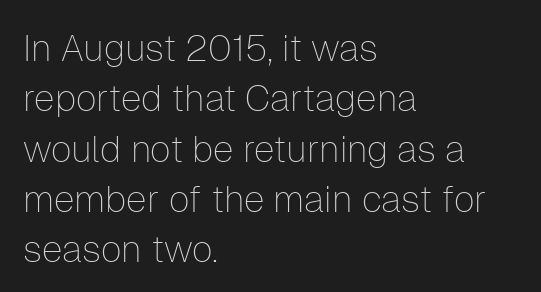
The image shows 37 px thin sans-serif type, upright; set left-aligned, normal line spacing (1.36x), normal letter spacing, not underlined; low stroke contrast and a medium x-height.
